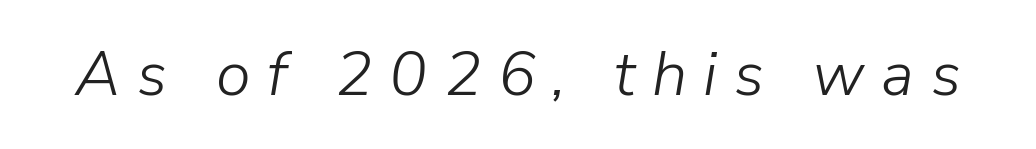
Q: Is the text bold? A: No.
Q: Is the text italic (slanted)? A: Yes, it leans right by about 9 degrees.
Q: Is the text underlined? A: No.
Q: Is the spacing between letters normal or unusually wide? A: Unusually wide.
Q: Width (condensed, normal, or wide)? A: Normal.
Q: Stroke contrast? A: Low.
Q: x-height? A: Medium.
Q: Monospaced? A: No.
